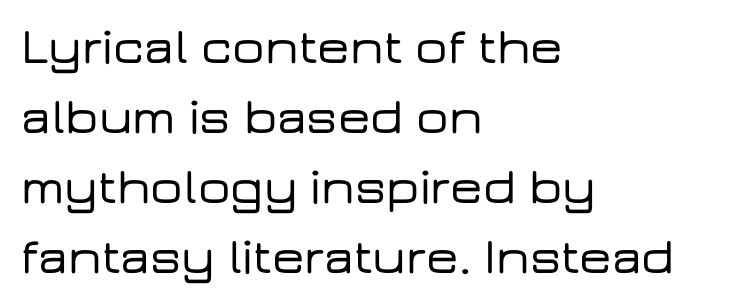
The image shows 51 px wide sans-serif type, upright; set left-aligned, normal line spacing (1.37x), normal letter spacing, not underlined; low stroke contrast and a medium x-height.
